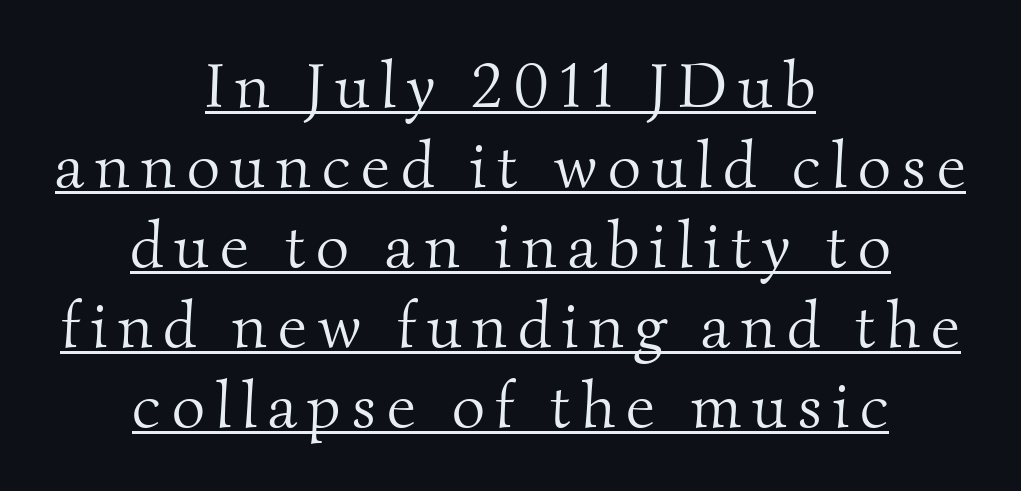
The image shows 64 px light serif type; set centered, normal line spacing (1.25x), underlined; medium stroke contrast and a small x-height.
